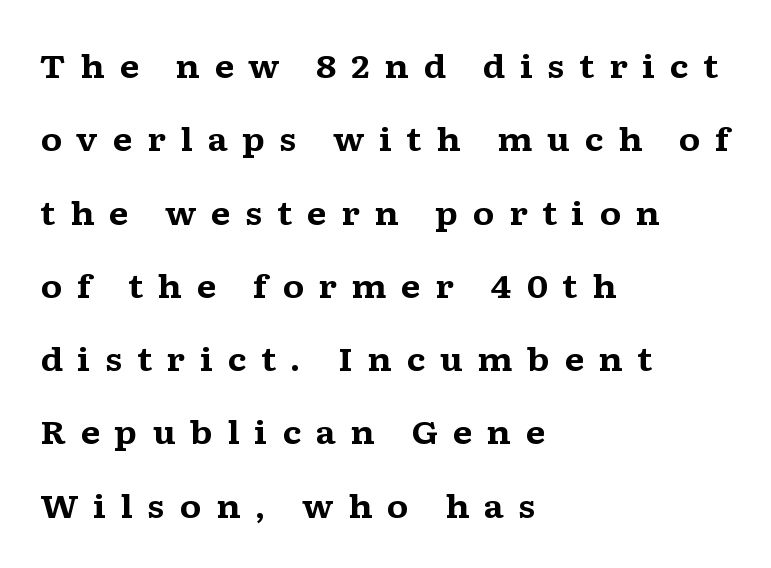
{"serif": "yes", "italic": "no", "bold": "yes", "weight": "bold", "width": "wide", "stroke_contrast": "medium", "x_height": "medium", "monospaced": "no", "underline": "no", "align": "left", "line_spacing": "loose", "line_spacing_ratio": 2.29, "letter_spacing": "wide", "letter_spacing_em": 0.45, "glyph_px": 32}
